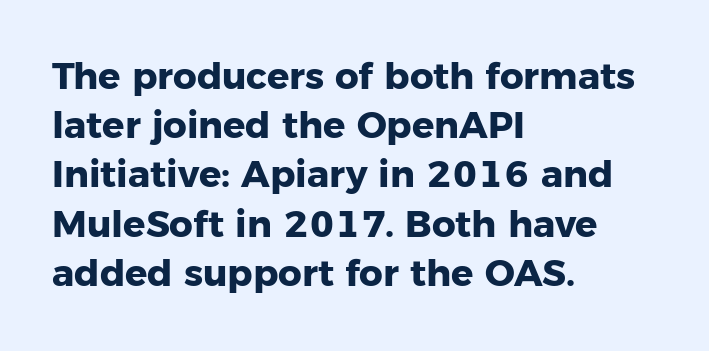
The rendering shows plain stroke endings on the letterforms — a sans-serif design. Here the glyphs are tracked normally, forming tight word shapes. The lines sit at an ordinary, default distance from one another. The gap between lines stays unmarked. Does the copy run flush right? No — it runs flush left. Proportional: the letters do not fall into vertical columns.
